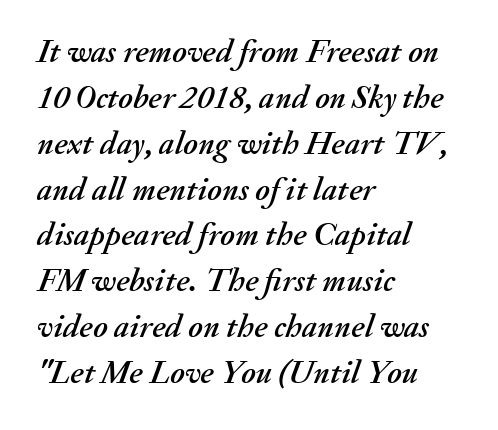
{"italic": "yes", "lean": "right", "slant_degrees": 20, "width": "normal", "stroke_contrast": "medium", "x_height": "small", "monospaced": "no", "underline": "no", "align": "left", "line_spacing": "normal", "line_spacing_ratio": 1.39, "letter_spacing": "normal", "letter_spacing_em": 0.0, "glyph_px": 33}
